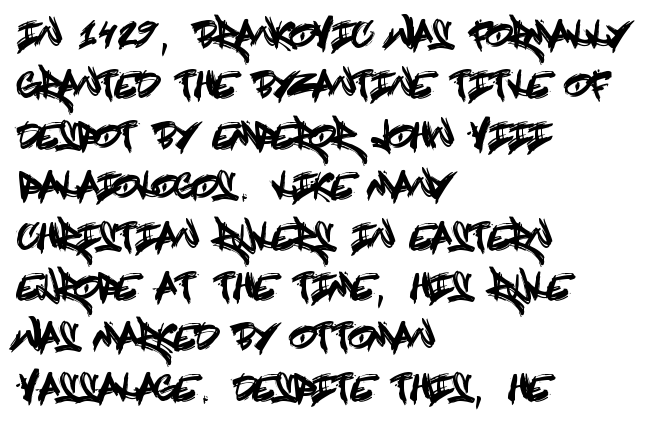
Successive baselines arrive at the customary interval. All the whitespace from short lines collects on the right. Any mark beneath the type? The region is blank. Tracking here is standard; glyphs follow each other at the usual distance.
